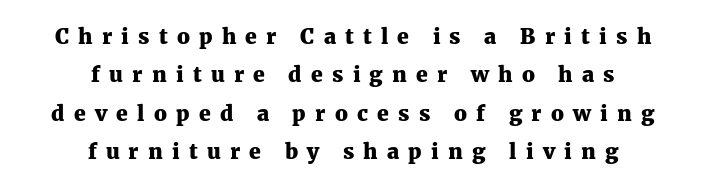
You'd pick this weight for a headline — it's a proper bold. The letters stand straight up with perfectly vertical stems. Letters rest on an invisible, unmarked baseline. Casual observation: everything's sitting right in the middle.
